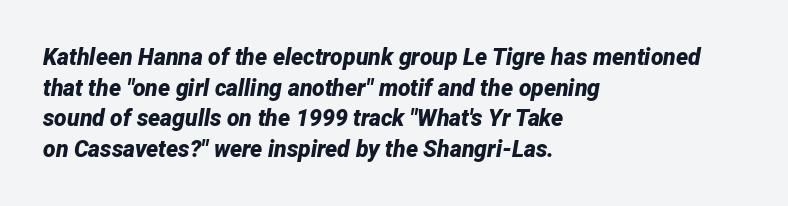
Q: Is the text bold? A: Yes.
Q: Is the text italic (slanted)? A: Yes, it leans right by about 12 degrees.
Q: Is the text underlined? A: No.
Q: How is the paragraph aligned? A: Left-aligned.
Q: Is the spacing between letters normal or unusually wide? A: Normal.
Q: Is the spacing between lines tight, normal or loose? A: Normal.
